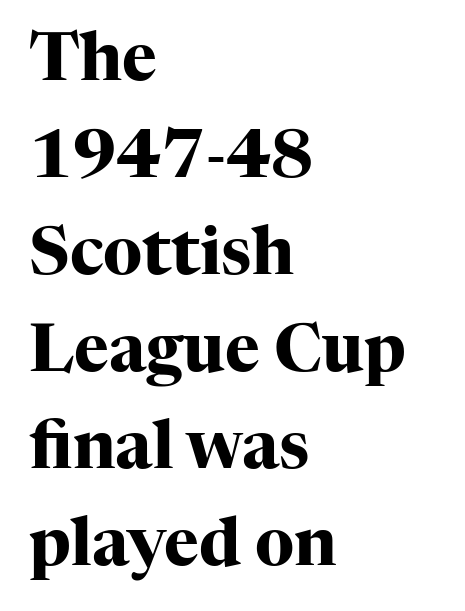
The image shows 66 px heavy serif type, upright; set left-aligned, normal line spacing (1.47x), normal letter spacing, not underlined; high stroke contrast and a medium x-height.
